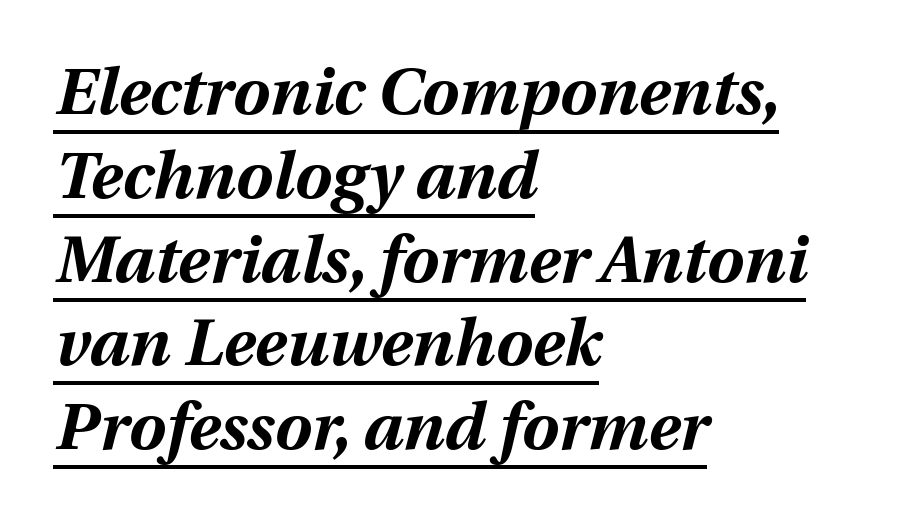
Q: Is the text bold? A: Yes.
Q: Is the text italic (slanted)? A: Yes, it leans right by about 12 degrees.
Q: Is the text underlined? A: Yes.
Q: How is the paragraph aligned? A: Left-aligned.
Q: Is the spacing between letters normal or unusually wide? A: Normal.
Q: Is the spacing between lines tight, normal or loose? A: Normal.
Q: Width (condensed, normal, or wide)? A: Normal.
Q: Stroke contrast? A: Medium.
Q: x-height? A: Medium.
Q: Monospaced? A: No.
